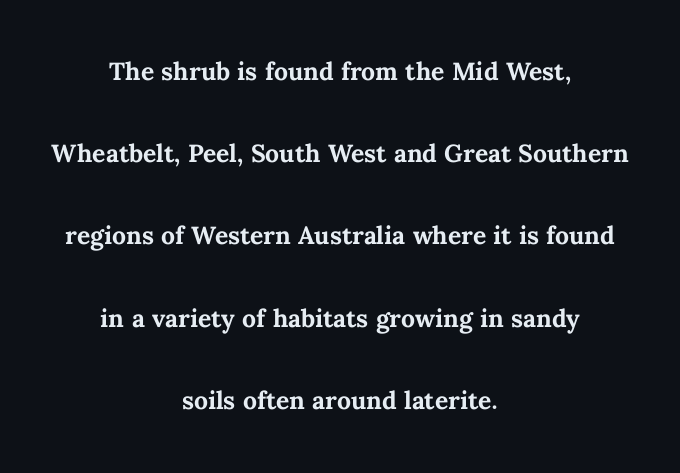
{"italic": "no", "bold": "yes", "weight": "semibold", "width": "normal", "stroke_contrast": "medium", "x_height": "medium", "monospaced": "no", "underline": "no", "align": "center", "line_spacing": "loose", "line_spacing_ratio": 2.49, "letter_spacing": "normal", "letter_spacing_em": 0.0, "glyph_px": 33}
